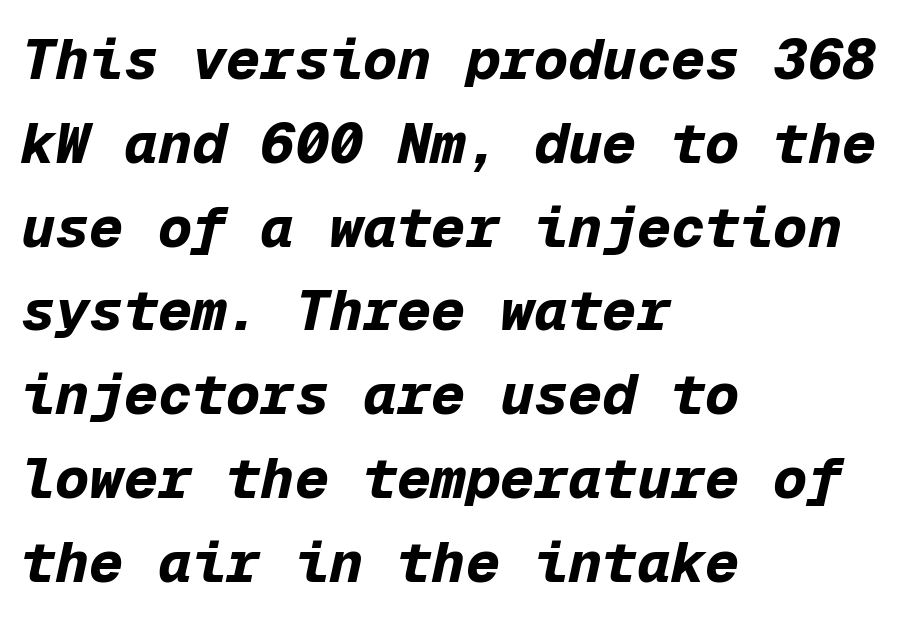
Q: Is the text bold? A: Yes.
Q: Is the text italic (slanted)? A: Yes, it leans right by about 12 degrees.
Q: Is the text underlined? A: No.
Q: How is the paragraph aligned? A: Left-aligned.
Q: Is the spacing between letters normal or unusually wide? A: Normal.
Q: Is the spacing between lines tight, normal or loose? A: Normal.
Q: Width (condensed, normal, or wide)? A: Normal.
Q: Stroke contrast? A: Low.
Q: x-height? A: Medium.
Q: Monospaced? A: Yes.
